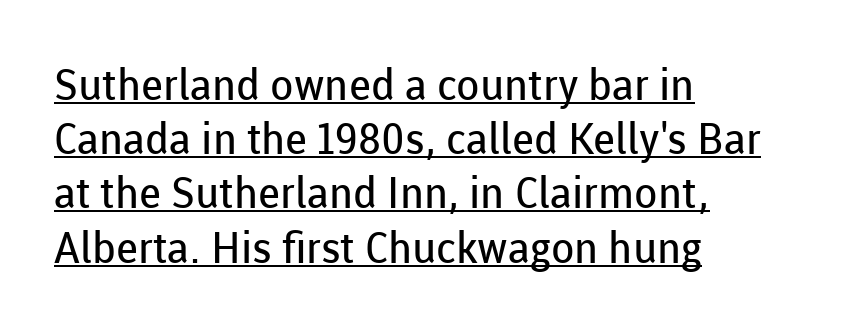
The image shows 43 px regular-weight sans-serif type, upright; set left-aligned, normal line spacing (1.26x), normal letter spacing, underlined; low stroke contrast and a medium x-height.
